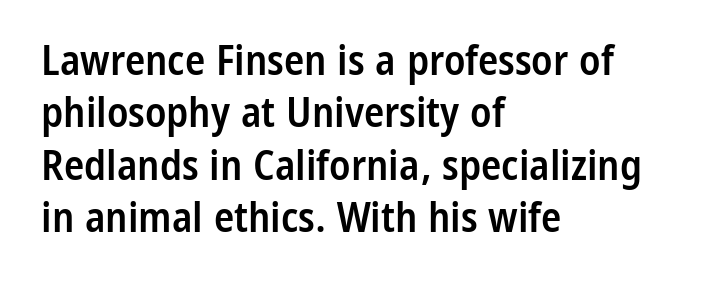
The image shows 42 px semibold, condensed sans-serif type, upright; set left-aligned, normal line spacing (1.25x), normal letter spacing, not underlined; low stroke contrast and a medium x-height.
